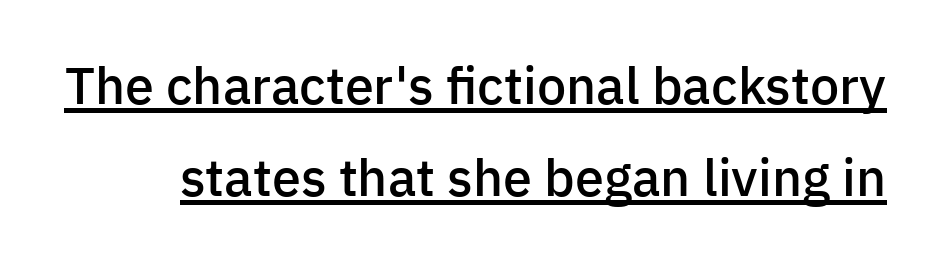
Q: Is the text bold? A: Semi-bold.
Q: Is the text italic (slanted)? A: No, it is upright.
Q: Is the typeface a serif or a sans-serif typeface? A: Sans-serif.
Q: Is the text underlined? A: Yes.
Q: Is the spacing between letters normal or unusually wide? A: Normal.
Q: Width (condensed, normal, or wide)? A: Normal.
Q: Stroke contrast? A: Low.
Q: x-height? A: Medium.
Q: Monospaced? A: No.
